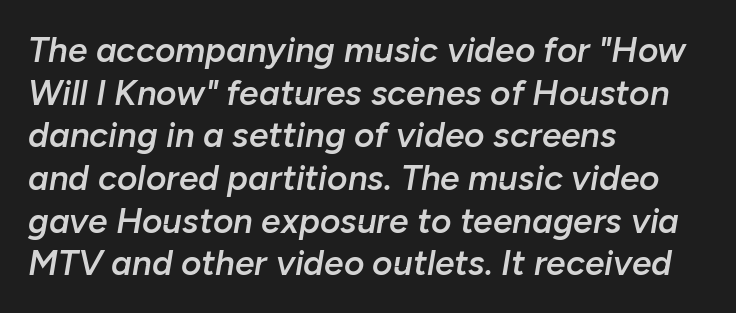
The image shows 35 px semibold type, italic (leaning right); set left-aligned, line spacing 1.22x, normal letter spacing, not underlined; low stroke contrast and a medium x-height.
